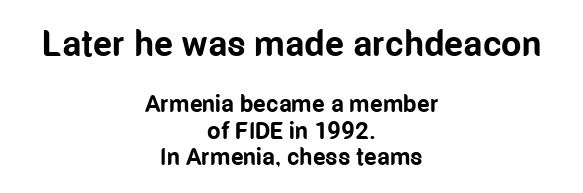
Q: Is the text bold? A: Yes.
Q: Is the text italic (slanted)? A: No, it is upright.
Q: Is the typeface a serif or a sans-serif typeface? A: Sans-serif.
Q: Is the text underlined? A: No.
Q: How is the paragraph aligned? A: Centered.
Q: Is the spacing between letters normal or unusually wide? A: Normal.
Q: Is the spacing between lines tight, normal or loose? A: Tight.
Q: Which block of text is set in a larger size, the first (top) or the second (bottom)? A: The first (top) one.
Q: Width (condensed, normal, or wide)? A: Condensed.
Q: Stroke contrast? A: Low.
Q: x-height? A: Medium.
Q: Monospaced? A: No.
